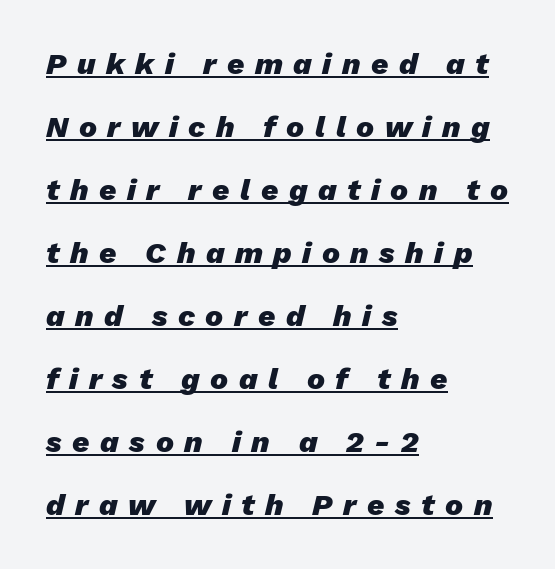
{"italic": "yes", "lean": "right", "slant_degrees": 13, "bold": "yes", "weight": "heavy", "width": "normal", "stroke_contrast": "low", "x_height": "medium", "monospaced": "no", "underline": "yes", "align": "left", "line_spacing": "loose", "line_spacing_ratio": 2.1, "letter_spacing": "wide", "letter_spacing_em": 0.35, "glyph_px": 30}
